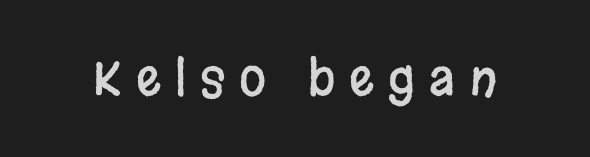
The image shows 49 px condensed sans-serif type, upright; set unusually wide letter spacing (+0.29 em), not underlined; low stroke contrast and a large x-height.
